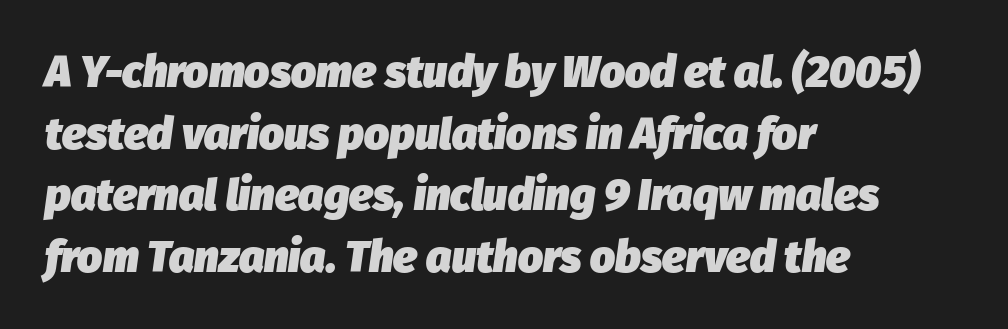
{"italic": "yes", "lean": "right", "slant_degrees": 8, "bold": "yes", "weight": "heavy", "width": "normal", "stroke_contrast": "low", "x_height": "medium", "monospaced": "no", "underline": "no", "align": "left", "line_spacing": "normal", "line_spacing_ratio": 1.4, "letter_spacing": "normal", "letter_spacing_em": 0.0, "glyph_px": 44}
